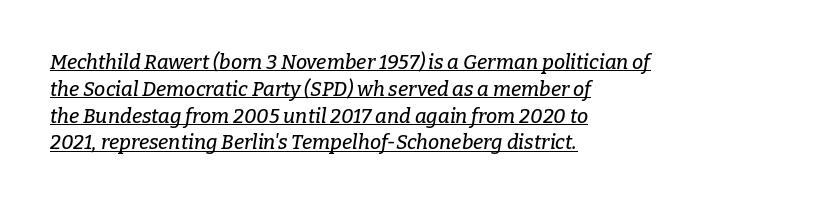
Q: Is the text italic (slanted)? A: Yes, it leans right by about 9 degrees.
Q: Is the text underlined? A: Yes.
Q: How is the paragraph aligned? A: Left-aligned.
Q: Is the spacing between letters normal or unusually wide? A: Normal.
Q: Is the spacing between lines tight, normal or loose? A: Normal.
